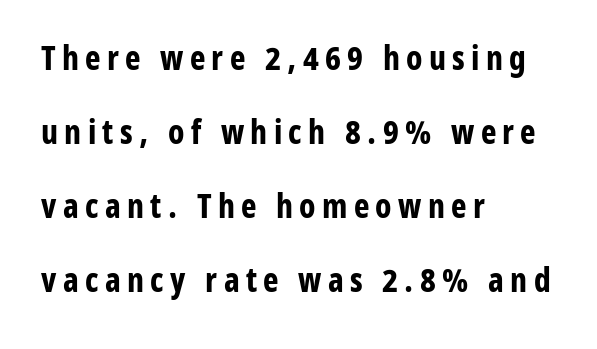
Vertical strokes here are truly vertical. Note the varied advance widths — an 'i' is clearly narrower than an 'm'. The passage shown is not underscored anywhere. Summary of weight: heavy, a full bold. Baseline-to-baseline distance is far greater than the letter height.
